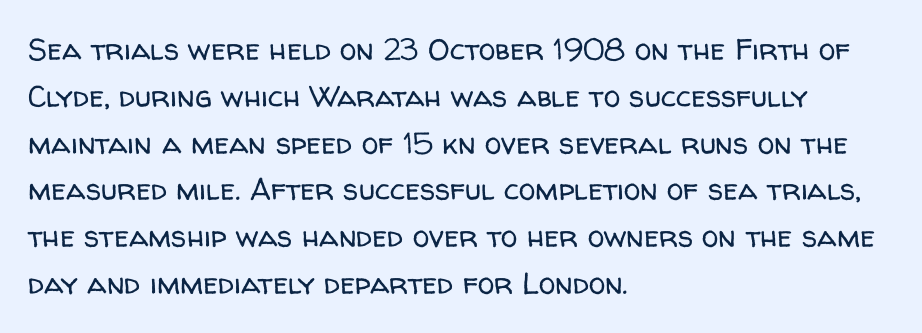
{"serif": "no", "italic": "no", "bold": "no", "weight": "regular", "width": "normal", "stroke_contrast": "low", "x_height": "medium", "monospaced": "no", "underline": "no", "align": "left", "line_spacing": "normal", "line_spacing_ratio": 1.56, "letter_spacing": "normal", "letter_spacing_em": 0.0, "glyph_px": 30}
